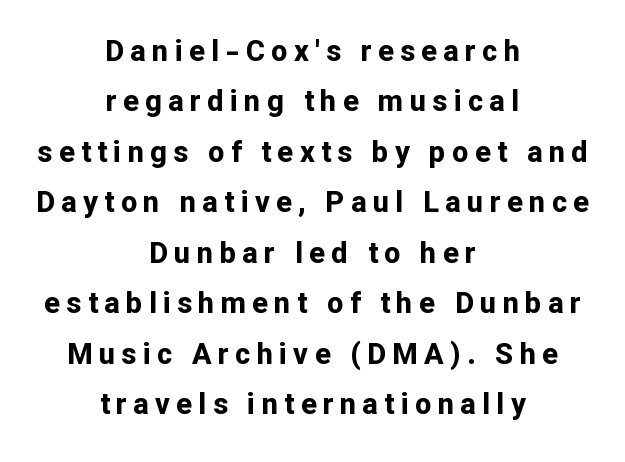
{"serif": "no", "italic": "no", "bold": "yes", "weight": "bold", "width": "normal", "stroke_contrast": "low", "x_height": "medium", "monospaced": "no", "underline": "no", "align": "center", "line_spacing_ratio": 1.74, "letter_spacing": "wide", "letter_spacing_em": 0.22, "glyph_px": 29}
